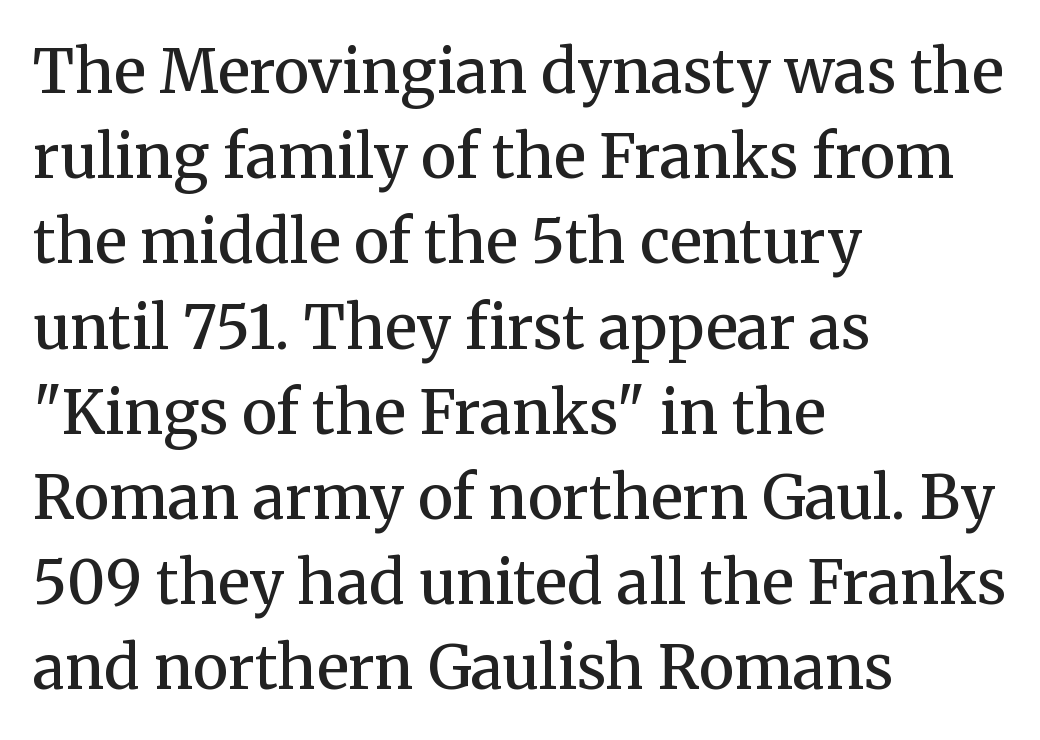
You can tell it's not italic because the verticals are truly vertical. A fair bit of extra ink — the face is semibold, not bold. Varying glyph widths throughout — classic text-font behaviour. The line texture is even and compact thanks to regular tracking. The rendering uses a moderate line-height, typical for paragraphs. Check under the words: just untouched page.
